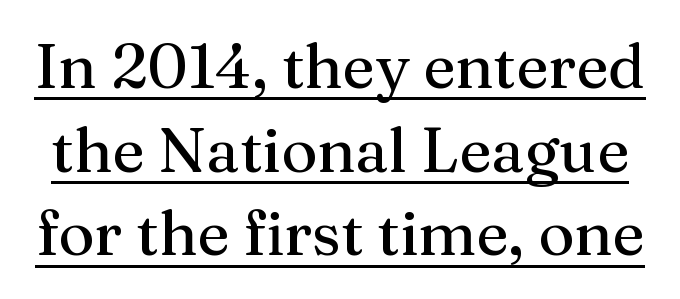
{"serif": "yes", "italic": "no", "width": "normal", "stroke_contrast": "medium", "x_height": "medium", "monospaced": "no", "underline": "yes", "line_spacing": "normal", "line_spacing_ratio": 1.35, "letter_spacing": "normal", "letter_spacing_em": 0.0, "glyph_px": 62}
